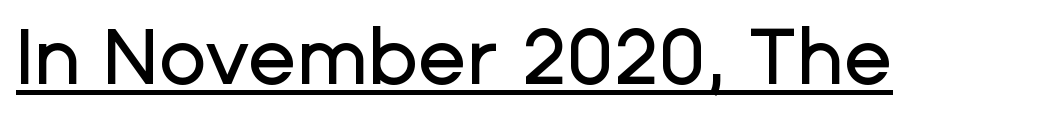
The image shows 79 px sans-serif type, upright; set normal letter spacing, underlined; low stroke contrast and a medium x-height.
